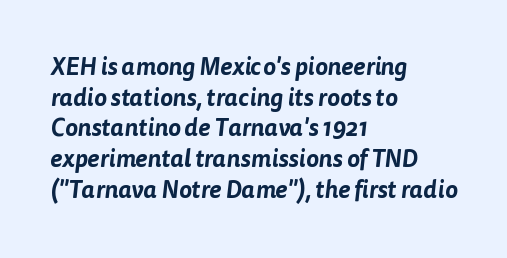
{"underline": "no", "align": "left", "line_spacing": "normal", "line_spacing_ratio": 1.28, "letter_spacing": "normal", "letter_spacing_em": 0.0, "glyph_px": 24}
